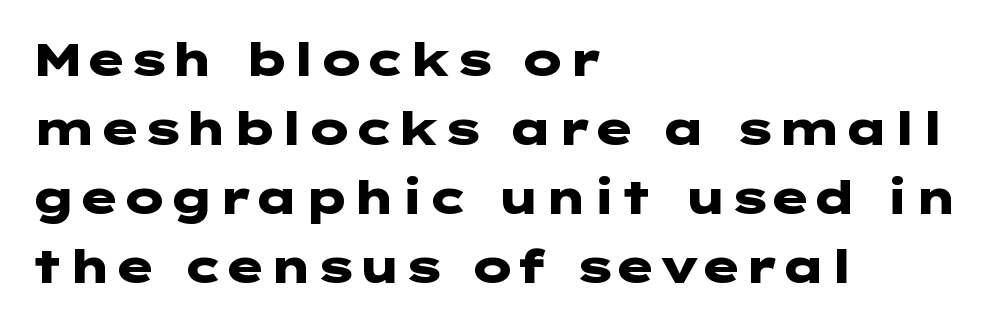
Bold? Absolutely — the strokes are thick and heavy. Alignment: flush left. Stroke terminals: plain, sans-serif. Nope, not italic — everything's standing straight.
